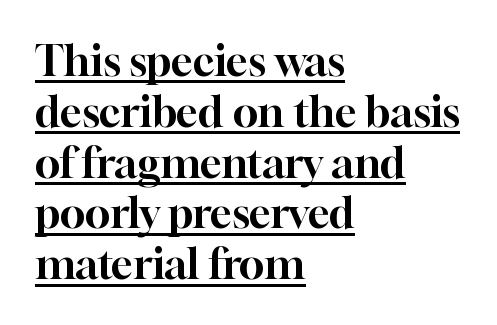
Underlining? Definitely there. Is this a sans? No — the strokes have serifs. The lines are quadded left. Ordinary non-slanted type is in use. This sample has the flowing, uneven cadence of proportional lettering.
